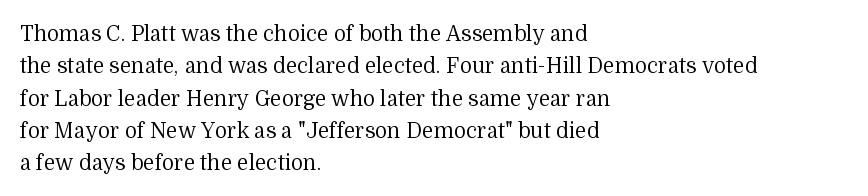
Q: Is the text bold? A: No.
Q: Is the text italic (slanted)? A: No, it is upright.
Q: Is the text underlined? A: No.
Q: How is the paragraph aligned? A: Left-aligned.
Q: Is the spacing between letters normal or unusually wide? A: Normal.
Q: Is the spacing between lines tight, normal or loose? A: Normal.
